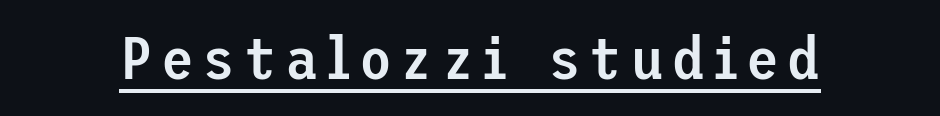
{"serif": "no", "italic": "no", "bold": "semi", "weight": "semibold", "width": "normal", "stroke_contrast": "low", "x_height": "medium", "underline": "yes", "glyph_px": 60}
